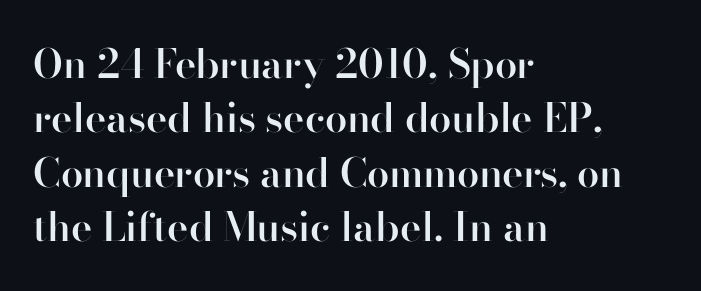
{"serif": "no", "italic": "no", "bold": "semi", "weight": "semibold", "width": "normal", "stroke_contrast": "high", "x_height": "small", "monospaced": "no", "underline": "no", "align": "left", "line_spacing": "normal", "line_spacing_ratio": 1.36, "letter_spacing": "normal", "letter_spacing_em": 0.0, "glyph_px": 40}
